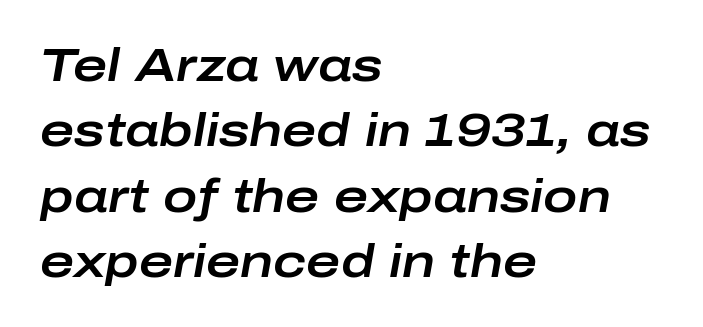
{"italic": "yes", "lean": "right", "slant_degrees": 10, "width": "wide", "stroke_contrast": "low", "x_height": "medium", "monospaced": "no", "underline": "no", "align": "left", "line_spacing": "normal", "line_spacing_ratio": 1.42, "letter_spacing": "normal", "letter_spacing_em": 0.0, "glyph_px": 46}
